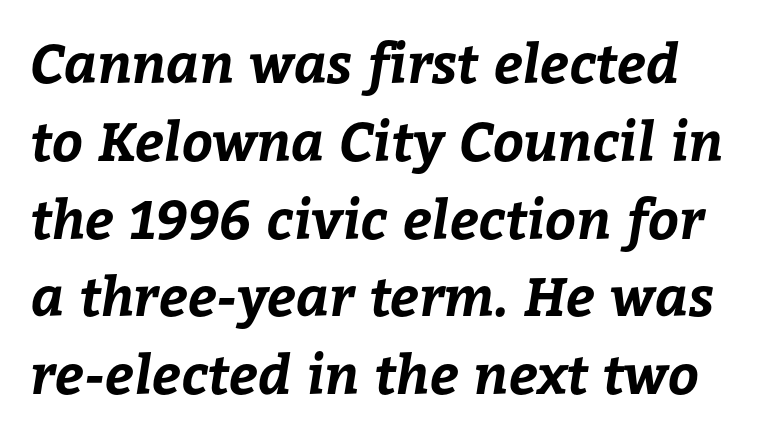
The image shows 54 px bold type; set normal line spacing (1.44x), normal letter spacing, not underlined; low stroke contrast and a medium x-height.
